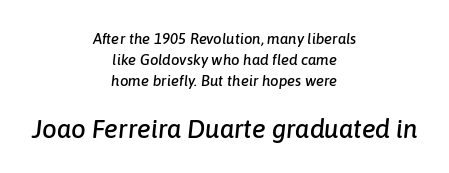
The letters sit at their default tracking, neither squeezed nor spread. Compared with ordinary roman type, these characters are visibly tilted. Layout note: lines centered. The area under the type is left untouched. This layout puts the modest block above and the oversized block below.
